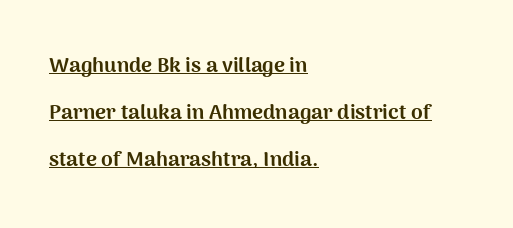
Q: Is the text bold? A: Yes.
Q: Is the text italic (slanted)? A: No, it is upright.
Q: Is the text underlined? A: Yes.
Q: How is the paragraph aligned? A: Left-aligned.
Q: Is the spacing between letters normal or unusually wide? A: Normal.
Q: Is the spacing between lines tight, normal or loose? A: Loose.
